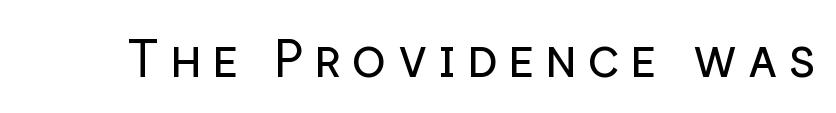
Q: Is the text bold? A: No.
Q: Is the text italic (slanted)? A: No, it is upright.
Q: Is the typeface a serif or a sans-serif typeface? A: Sans-serif.
Q: Is the text underlined? A: No.
Q: Is the spacing between letters normal or unusually wide? A: Unusually wide.
Q: Width (condensed, normal, or wide)? A: Normal.
Q: Stroke contrast? A: Low.
Q: x-height? A: Medium.
Q: Monospaced? A: No.
